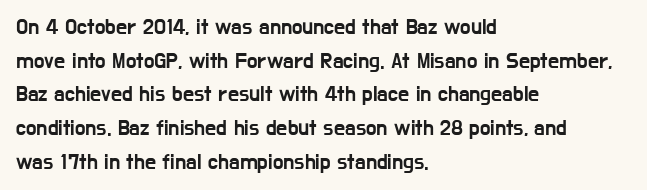
Q: Is the text italic (slanted)? A: No, it is upright.
Q: Is the text underlined? A: No.
Q: How is the paragraph aligned? A: Left-aligned.
Q: Is the spacing between letters normal or unusually wide? A: Normal.
Q: Is the spacing between lines tight, normal or loose? A: Normal.
